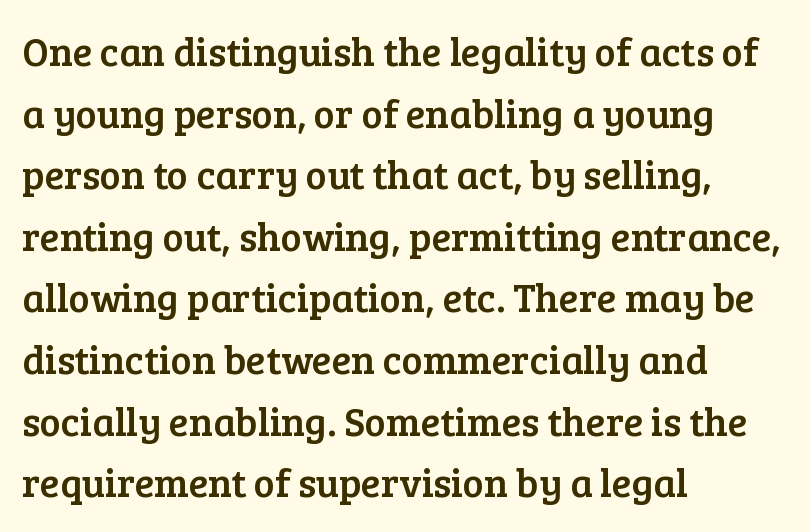
The image shows 40 px serif type, upright; set left-aligned, normal line spacing (1.54x), normal letter spacing, not underlined; low stroke contrast and a medium x-height.
